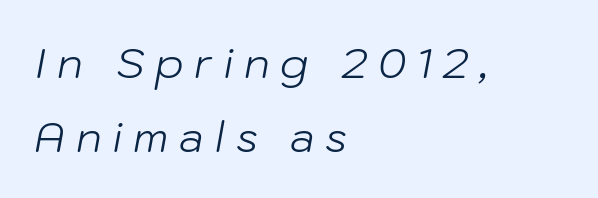
Q: Is the text bold? A: No.
Q: Is the text italic (slanted)? A: Yes, it leans right by about 10 degrees.
Q: Is the text underlined? A: No.
Q: How is the paragraph aligned? A: Left-aligned.
Q: Is the spacing between letters normal or unusually wide? A: Unusually wide.
Q: Width (condensed, normal, or wide)? A: Normal.
Q: Stroke contrast? A: Low.
Q: x-height? A: Medium.
Q: Monospaced? A: No.
